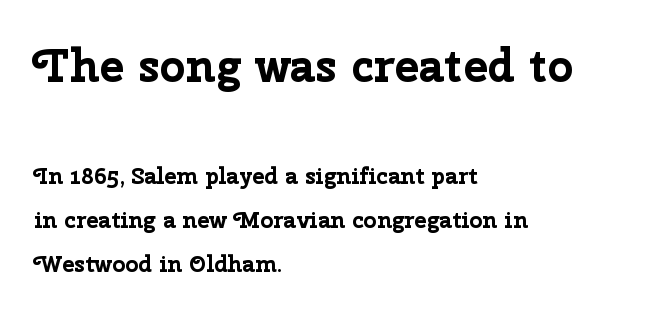
Proportional: the letters do not fall into vertical columns. Its strokes are broad and dark, the hallmark of bold type. Standard letterfit; no display-style spreading of the glyphs. Anything drawn beneath the words? Only blank space. Horizontally, the lines are justified to the leading edge only.
